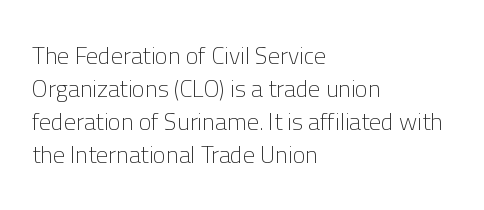
Horizontally, the lines are justified to the leading edge only. A roman cut, with each character standing at attention. The lines sit at an ordinary, default distance from one another. The font sits on the lighter half of the weight spectrum, regular included. Just letters on the line, the space beneath them empty. Standard letterfit; no display-style spreading of the glyphs.
